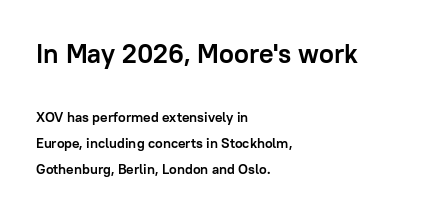
Q: Is the text bold? A: Yes.
Q: Is the text italic (slanted)? A: No, it is upright.
Q: Is the text underlined? A: No.
Q: How is the paragraph aligned? A: Left-aligned.
Q: Is the spacing between letters normal or unusually wide? A: Normal.
Q: Which block of text is set in a larger size, the first (top) or the second (bottom)? A: The first (top) one.
